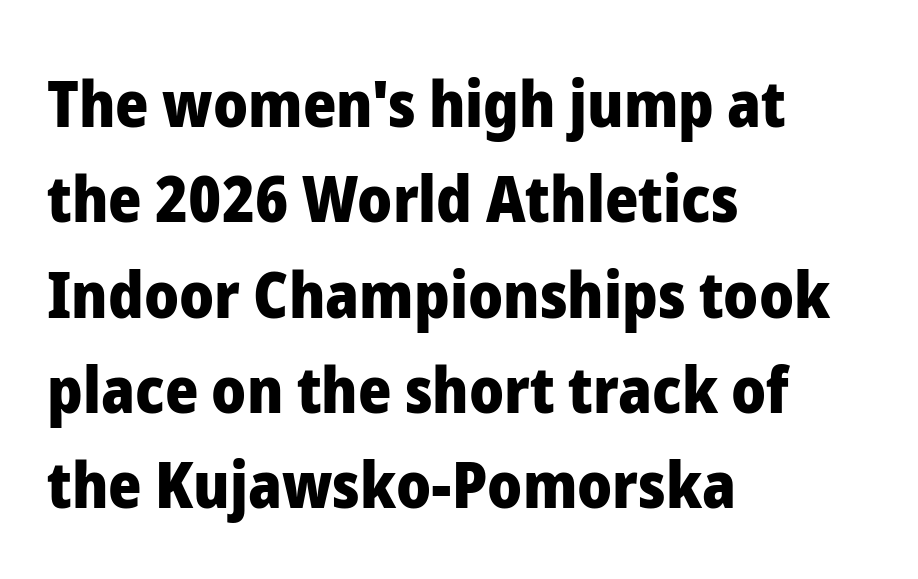
The image shows 64 px heavy sans-serif type, upright; set left-aligned, normal line spacing (1.49x), normal letter spacing, not underlined; low stroke contrast and a medium x-height.
